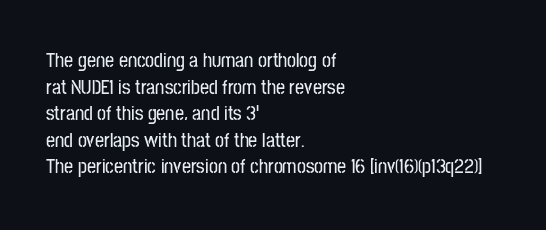
Which margin do the lines hug? The left one — the right edge is uneven. Do the letters lean? They stand straight. Students, note that the glyphs here touch the page at normal intervals. The block of text has a typical density, with ordinary space between rows. Unmarked baselines from the first word to the last.
